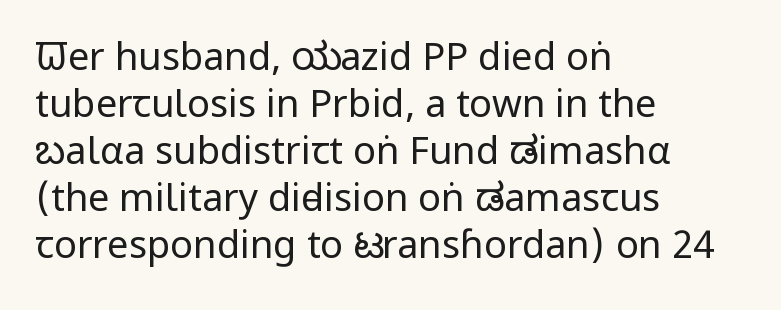
{"serif": "no", "italic": "no", "bold": "no", "weight": "regular", "width": "condensed", "stroke_contrast": "low", "x_height": "large", "monospaced": "no", "underline": "no", "align": "left", "line_spacing_ratio": 1.24, "letter_spacing": "normal", "letter_spacing_em": 0.0, "glyph_px": 38}
